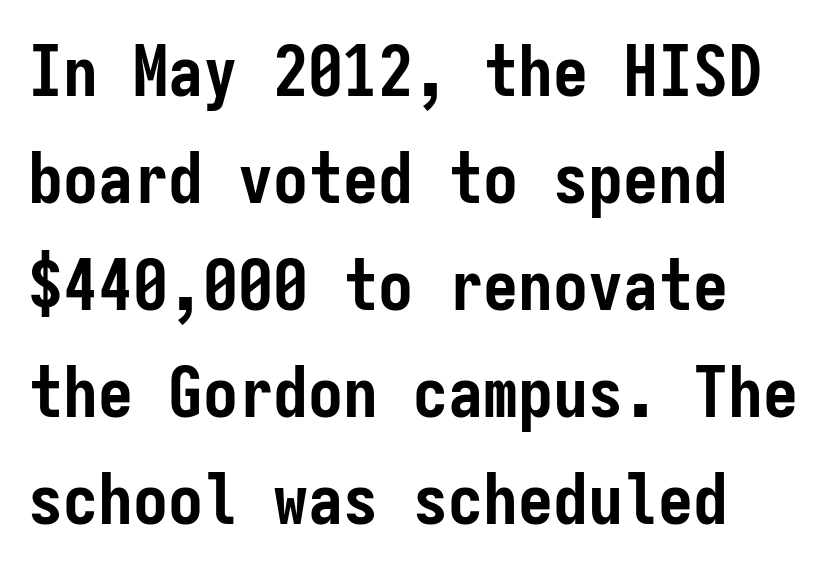
The image shows 70 px semibold, condensed sans-serif type, upright, monospaced; set left-aligned, normal line spacing (1.53x), normal letter spacing, not underlined; low stroke contrast and a medium x-height.
